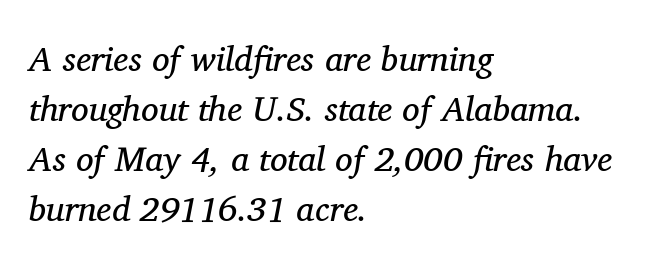
The image shows 35 px regular-weight serif type, italic (leaning right); set left-aligned, normal line spacing (1.43x), normal letter spacing, not underlined; medium stroke contrast and a medium x-height.
